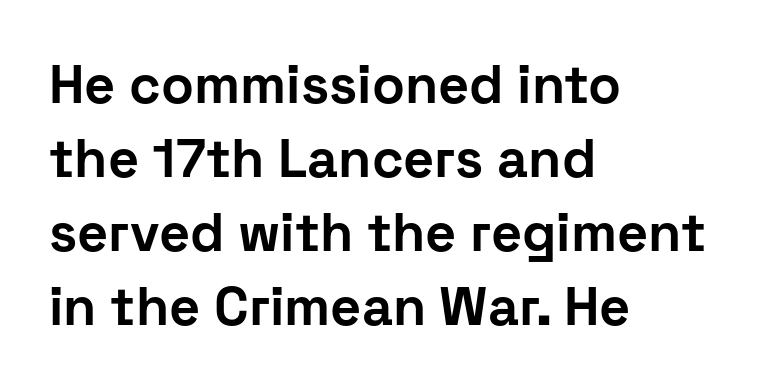
The image shows 54 px bold sans-serif type, upright; set left-aligned, normal line spacing (1.37x), normal letter spacing, not underlined; low stroke contrast and a medium x-height.
